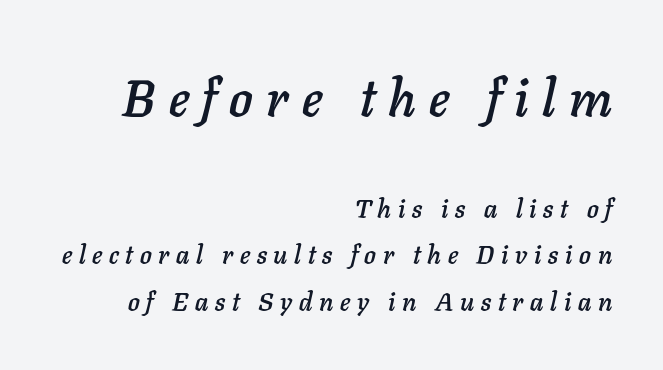
The image shows 52 px text type, italic (leaning right); set right-aligned, line spacing 1.78x, unusually wide letter spacing (+0.26 em), not underlined; the first (top) block is 2.0x larger; low stroke contrast and a medium x-height.
